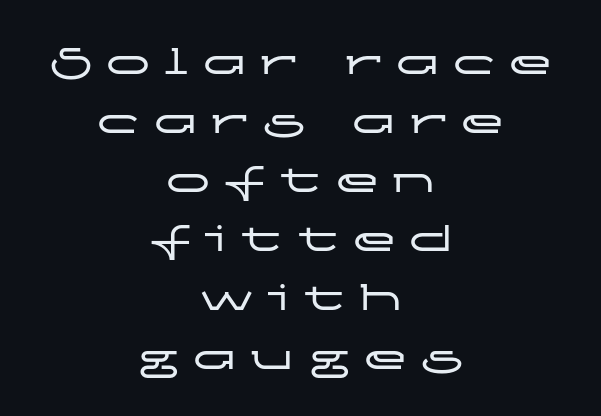
{"serif": "no", "italic": "no", "width": "wide", "stroke_contrast": "low", "x_height": "medium", "monospaced": "no", "underline": "no", "align": "center", "line_spacing": "normal", "line_spacing_ratio": 1.34, "letter_spacing": "wide", "letter_spacing_em": 0.3, "glyph_px": 44}
